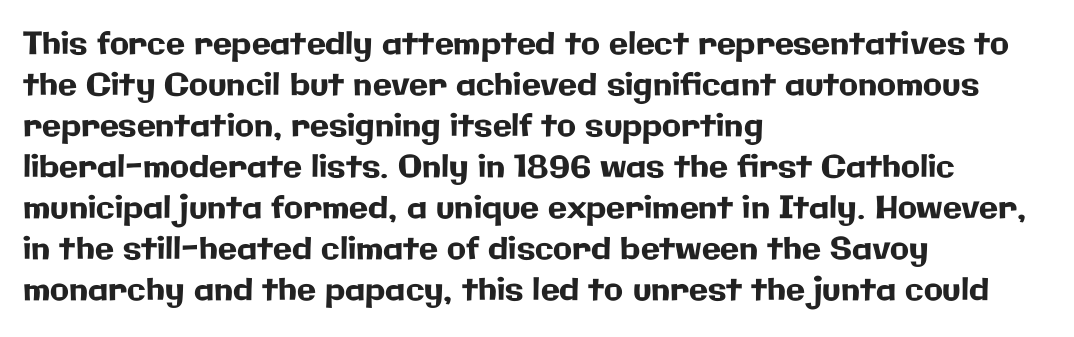
The image shows 31 px sans-serif type, upright; set left-aligned, normal line spacing (1.32x), normal letter spacing, not underlined; low stroke contrast and a medium x-height.
